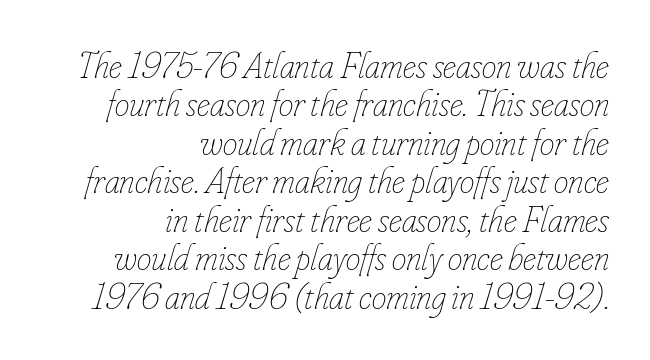
{"italic": "yes", "lean": "right", "slant_degrees": 16, "bold": "no", "weight": "thin", "width": "condensed", "stroke_contrast": "low", "x_height": "small", "monospaced": "no", "underline": "no", "align": "right", "line_spacing": "tight", "line_spacing_ratio": 1.04, "letter_spacing": "normal", "letter_spacing_em": 0.0, "glyph_px": 37}
